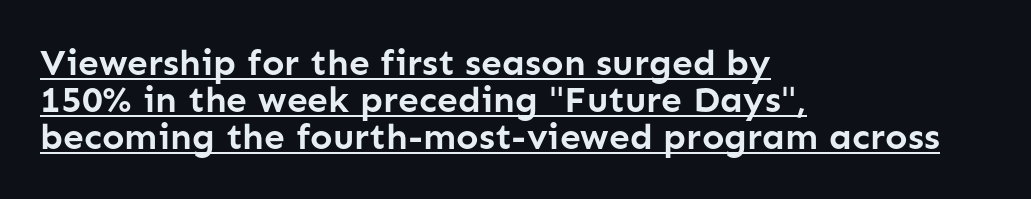
Q: Is the text bold? A: Yes.
Q: Is the text italic (slanted)? A: No, it is upright.
Q: Is the typeface a serif or a sans-serif typeface? A: Sans-serif.
Q: Is the text underlined? A: Yes.
Q: How is the paragraph aligned? A: Left-aligned.
Q: Is the spacing between letters normal or unusually wide? A: Normal.
Q: Is the spacing between lines tight, normal or loose? A: Tight.
Q: Width (condensed, normal, or wide)? A: Normal.
Q: Stroke contrast? A: Low.
Q: x-height? A: Medium.
Q: Monospaced? A: No.
